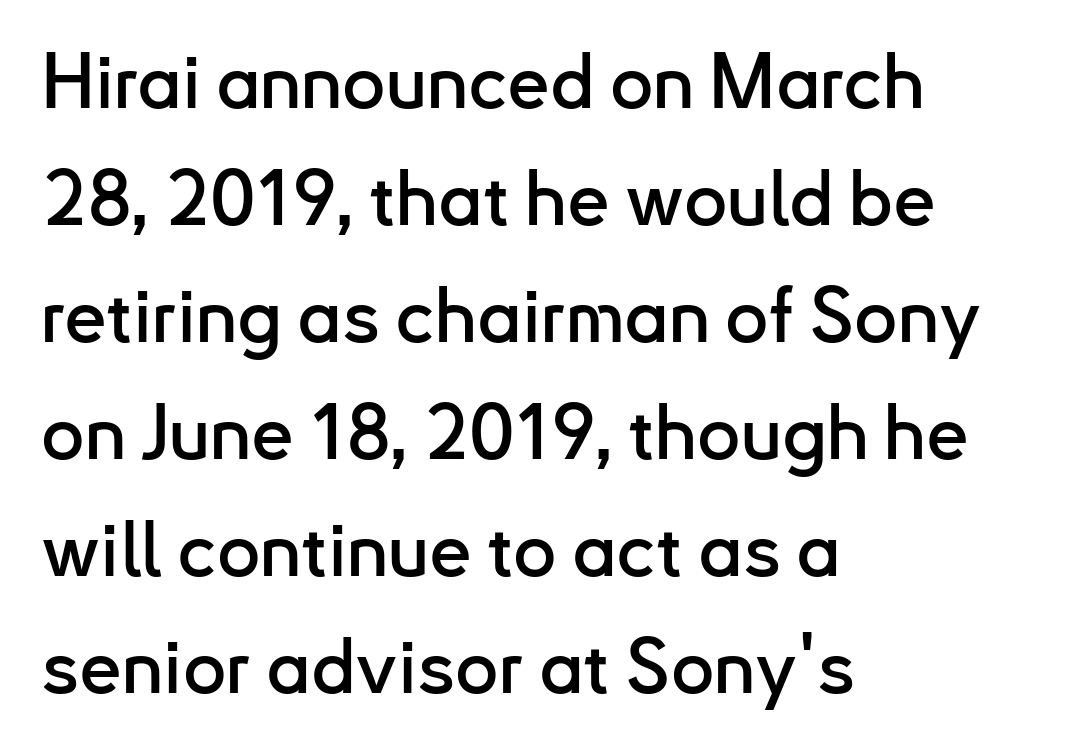
The image shows 76 px sans-serif type, upright; set left-aligned, normal line spacing (1.54x), normal letter spacing, not underlined; low stroke contrast and a small x-height.
